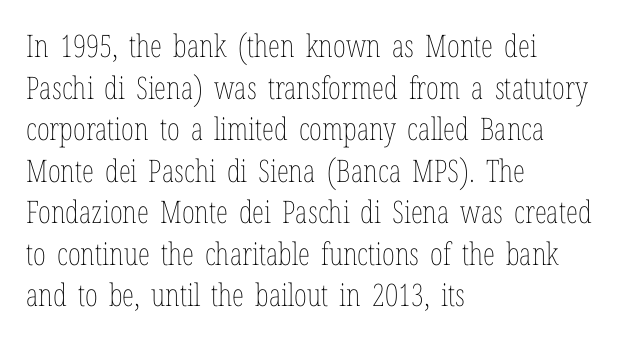
{"italic": "no", "bold": "no", "weight": "thin", "width": "condensed", "stroke_contrast": "low", "x_height": "medium", "monospaced": "no", "underline": "no", "align": "left", "line_spacing": "normal", "line_spacing_ratio": 1.34, "letter_spacing": "normal", "letter_spacing_em": 0.0, "glyph_px": 31}
